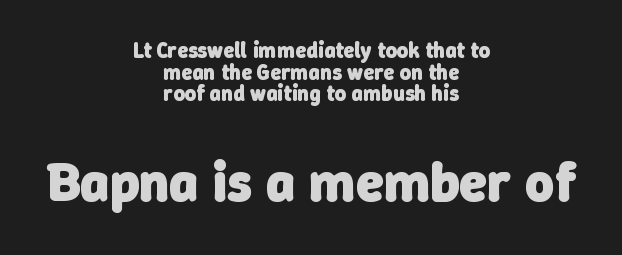
{"serif": "no", "bold": "yes", "weight": "heavy", "width": "normal", "stroke_contrast": "low", "x_height": "medium", "monospaced": "no", "underline": "no", "align": "center", "line_spacing": "tight", "line_spacing_ratio": 0.98, "letter_spacing": "normal", "letter_spacing_em": 0.0, "larger_block": "second", "size_ratio": 2.55, "glyph_px": 56}
